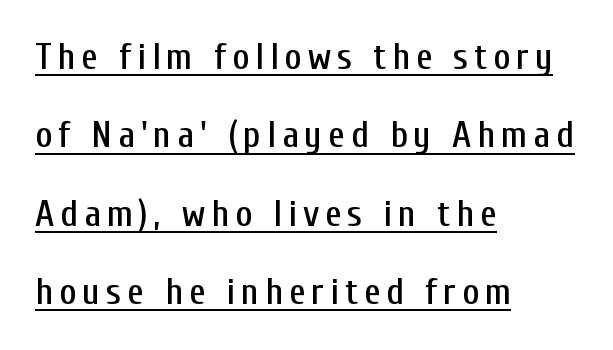
Q: Is the text italic (slanted)? A: No, it is upright.
Q: Is the typeface a serif or a sans-serif typeface? A: Sans-serif.
Q: Is the text underlined? A: Yes.
Q: How is the paragraph aligned? A: Left-aligned.
Q: Is the spacing between lines tight, normal or loose? A: Loose.
Q: Width (condensed, normal, or wide)? A: Condensed.
Q: Stroke contrast? A: Low.
Q: x-height? A: Medium.
Q: Monospaced? A: No.
